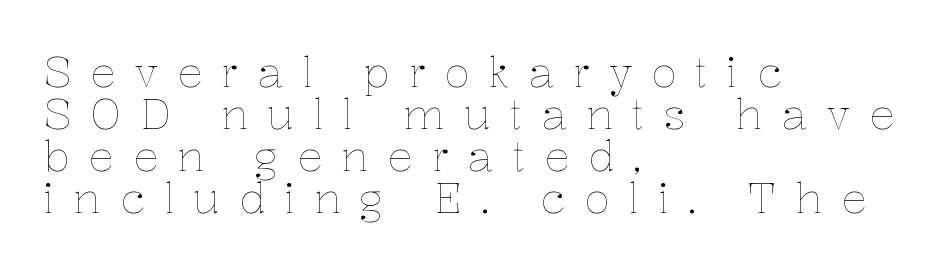
Q: Is the text bold? A: No.
Q: Is the text italic (slanted)? A: No, it is upright.
Q: Is the text underlined? A: No.
Q: How is the paragraph aligned? A: Left-aligned.
Q: Is the spacing between letters normal or unusually wide? A: Unusually wide.
Q: Is the spacing between lines tight, normal or loose? A: Tight.
Q: Width (condensed, normal, or wide)? A: Normal.
Q: Stroke contrast? A: Low.
Q: x-height? A: Medium.
Q: Monospaced? A: No.
